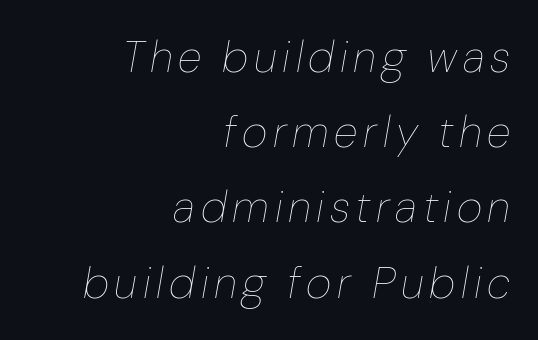
{"italic": "yes", "lean": "right", "slant_degrees": 10, "bold": "no", "weight": "thin", "width": "normal", "stroke_contrast": "low", "x_height": "medium", "monospaced": "no", "underline": "no", "align": "right", "line_spacing_ratio": 1.71, "glyph_px": 44}
